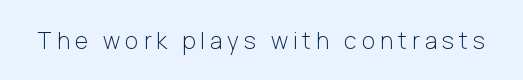
{"italic": "no", "bold": "no", "underline": "no", "letter_spacing": "wide", "letter_spacing_em": 0.22, "glyph_px": 23}
